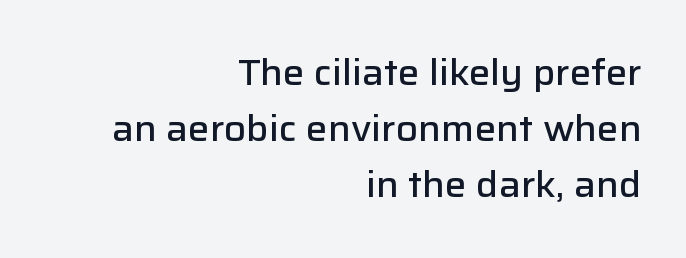
The lettering stays uniformly vertical, giving the passage a roman look. Nothing unusual about the tracking: characters are spaced as the font intends. Each line ends at the same right margin while the left side varies. This is the in-between weight designers call semibold or demi.
